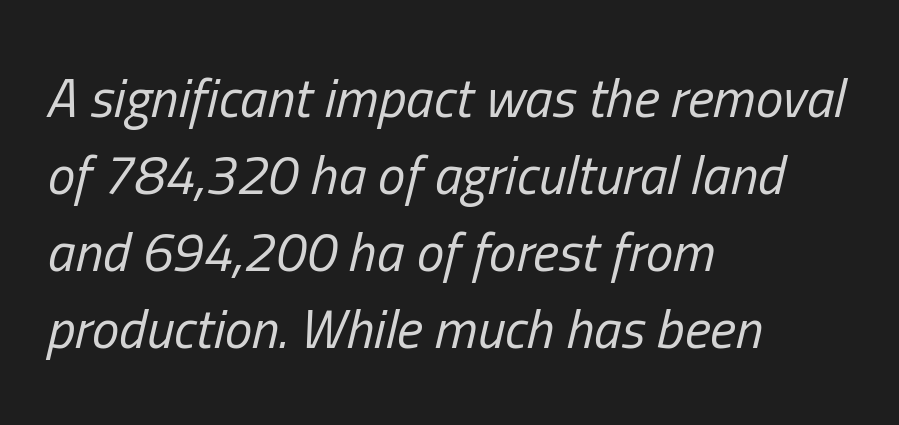
The image shows 55 px regular-weight, condensed type, italic (leaning right); set left-aligned, normal line spacing (1.4x), normal letter spacing, not underlined; low stroke contrast and a medium x-height.
